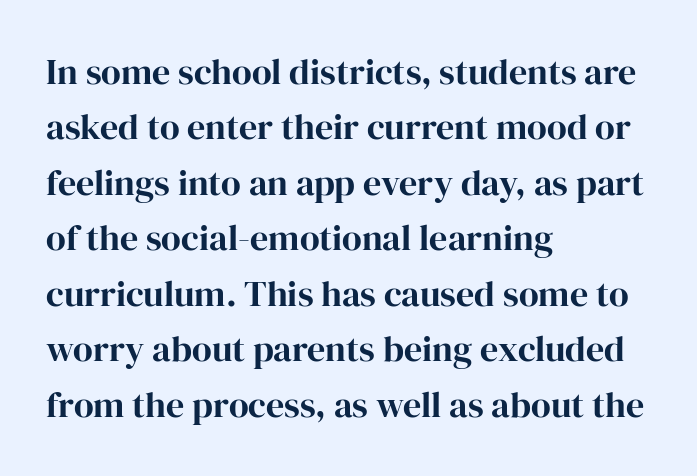
Q: Is the text italic (slanted)? A: No, it is upright.
Q: Is the typeface a serif or a sans-serif typeface? A: Serif.
Q: Is the text underlined? A: No.
Q: How is the paragraph aligned? A: Left-aligned.
Q: Is the spacing between letters normal or unusually wide? A: Normal.
Q: Is the spacing between lines tight, normal or loose? A: Normal.
Q: Width (condensed, normal, or wide)? A: Normal.
Q: Stroke contrast? A: High.
Q: x-height? A: Medium.
Q: Monospaced? A: No.
